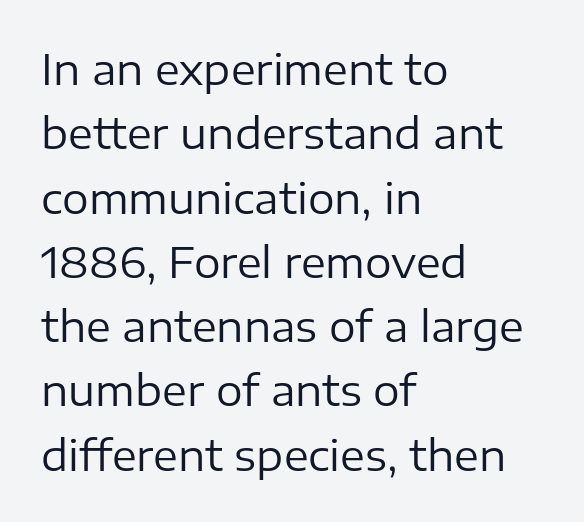
The image shows 42 px regular-weight sans-serif type, upright; set left-aligned, normal line spacing (1.53x), normal letter spacing, not underlined; low stroke contrast and a medium x-height.
